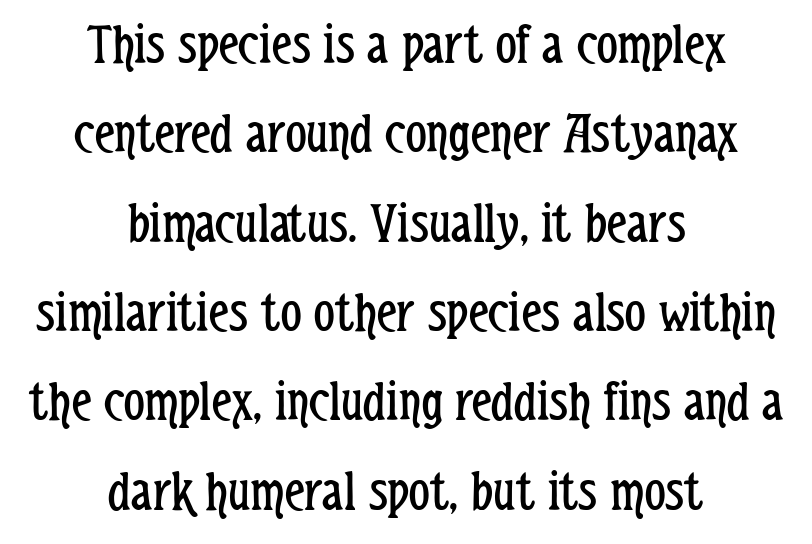
Q: Is the text bold? A: No.
Q: Is the text italic (slanted)? A: No, it is upright.
Q: Is the typeface a serif or a sans-serif typeface? A: Sans-serif.
Q: Is the text underlined? A: No.
Q: How is the paragraph aligned? A: Centered.
Q: Is the spacing between letters normal or unusually wide? A: Normal.
Q: Is the spacing between lines tight, normal or loose? A: Normal.
Q: Width (condensed, normal, or wide)? A: Condensed.
Q: Stroke contrast? A: Low.
Q: x-height? A: Medium.
Q: Monospaced? A: No.
